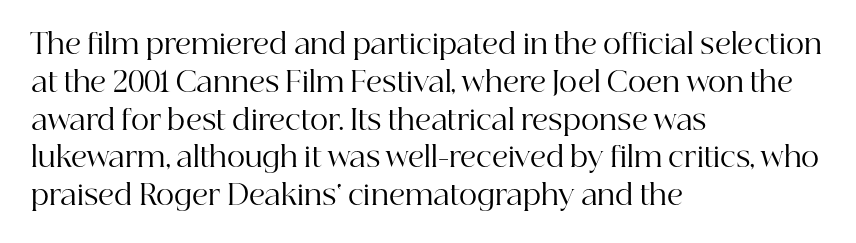
Line starts are locked; line ends wander. Beneath every word, the page is bare. Examine the stroke ends and you'll spot serifs. The font sits on the lighter half of the weight spectrum, regular included. Does extra space separate the letters? No, they use regular spacing.
